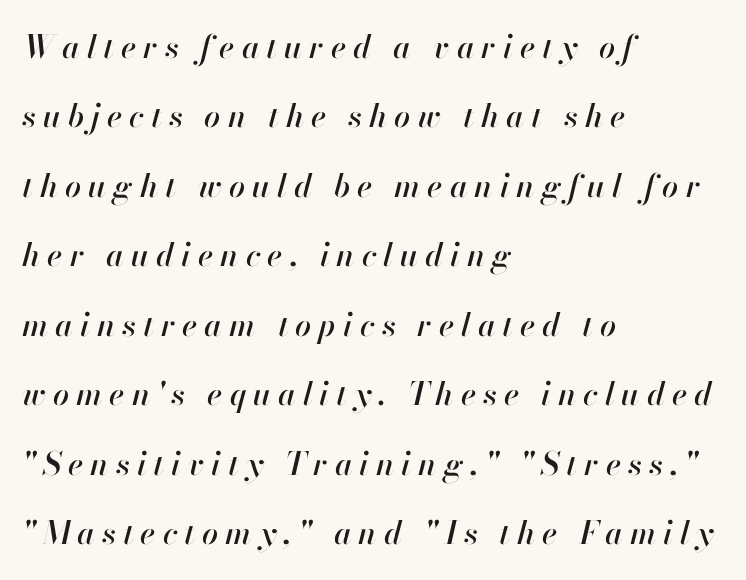
Q: Is the text italic (slanted)? A: Yes, it leans right by about 13 degrees.
Q: Is the text underlined? A: No.
Q: How is the paragraph aligned? A: Left-aligned.
Q: Is the spacing between letters normal or unusually wide? A: Unusually wide.
Q: Is the spacing between lines tight, normal or loose? A: Loose.
Q: Width (condensed, normal, or wide)? A: Normal.
Q: Stroke contrast? A: High.
Q: x-height? A: Small.
Q: Monospaced? A: No.
